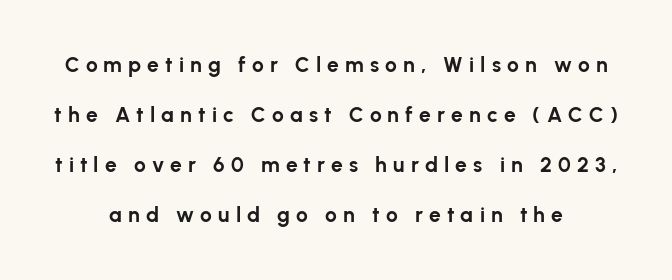
The image shows 21 px bold type, upright; set loose line spacing (2.38x), unusually wide letter spacing (+0.29 em), not underlined.
